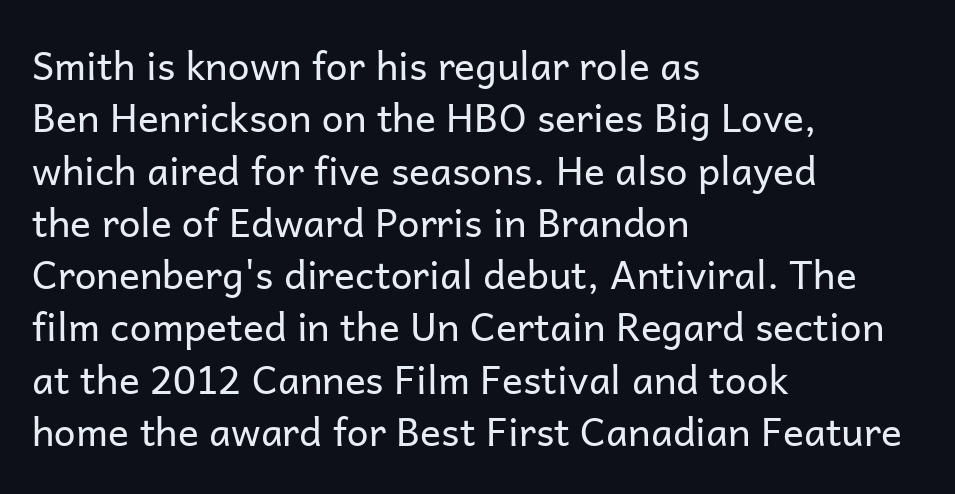
{"serif": "no", "italic": "no", "bold": "no", "weight": "regular", "width": "normal", "stroke_contrast": "low", "x_height": "medium", "monospaced": "no", "underline": "no", "align": "left", "line_spacing": "normal", "line_spacing_ratio": 1.34, "letter_spacing": "normal", "letter_spacing_em": 0.0, "glyph_px": 39}
